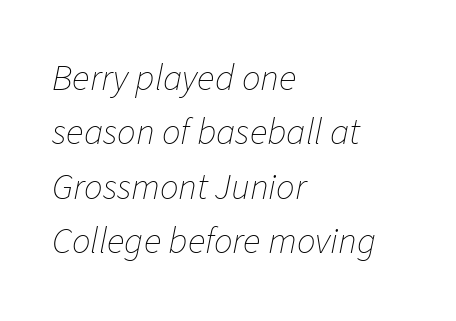
{"italic": "yes", "lean": "right", "slant_degrees": 11, "bold": "no", "weight": "thin", "width": "normal", "stroke_contrast": "low", "x_height": "medium", "monospaced": "no", "underline": "no", "align": "left", "line_spacing": "normal", "line_spacing_ratio": 1.47, "letter_spacing": "normal", "letter_spacing_em": 0.0, "glyph_px": 37}
